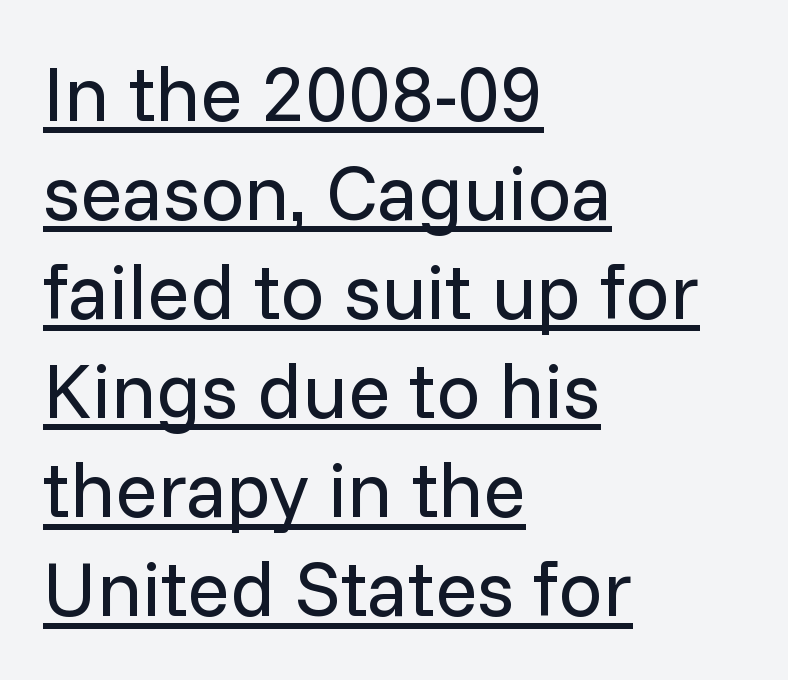
The image shows 78 px regular-weight sans-serif type, upright; set left-aligned, normal line spacing (1.27x), normal letter spacing, underlined; low stroke contrast and a medium x-height.
